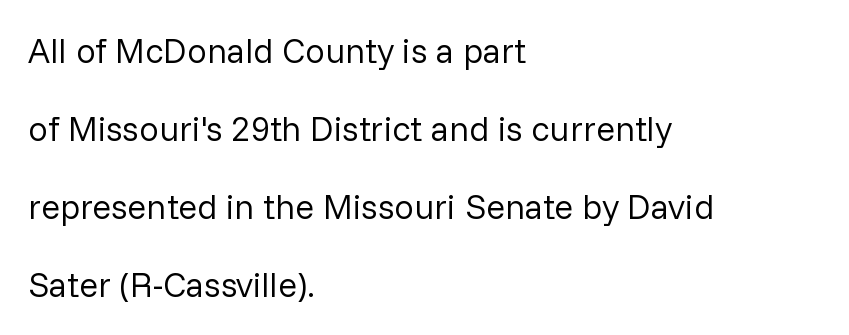
The image shows 35 px regular-weight sans-serif type, upright; set left-aligned, loose line spacing (2.23x), normal letter spacing, not underlined; low stroke contrast and a medium x-height.
